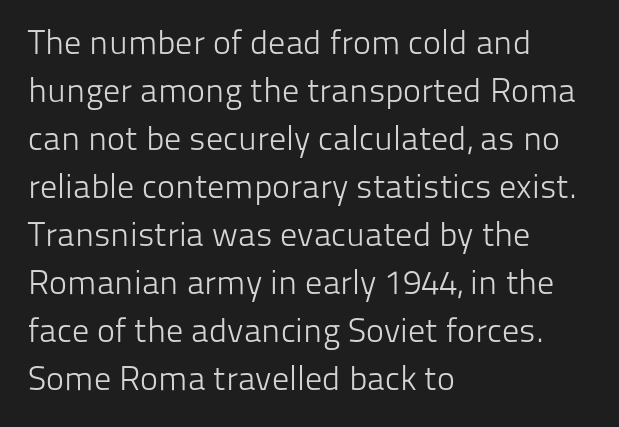
Look at the bottom of the vertical strokes: they stop flat, with no serifs. Just letters on the line, the space beneath them empty. Varying glyph widths throughout — classic text-font behaviour. Left-aligned paragraph, ragged on the right. Short note: letters normally spaced. The typesetting does not lean heavy: it is not bold.
